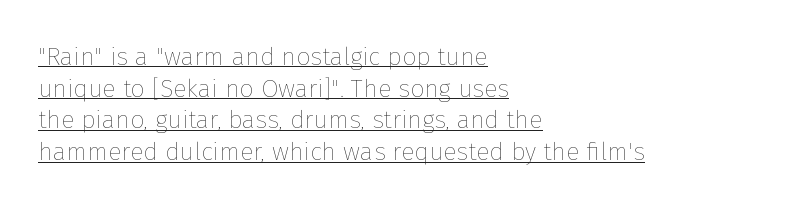
The axis of the letterforms is exactly vertical. A student would call this left alignment; a typographer would say flush left, rag right. Think standard paragraph weight, or any step lighter than that. The passage shown is underscored from start to finish. Default kerning and tracking; the words read as compact shapes.
